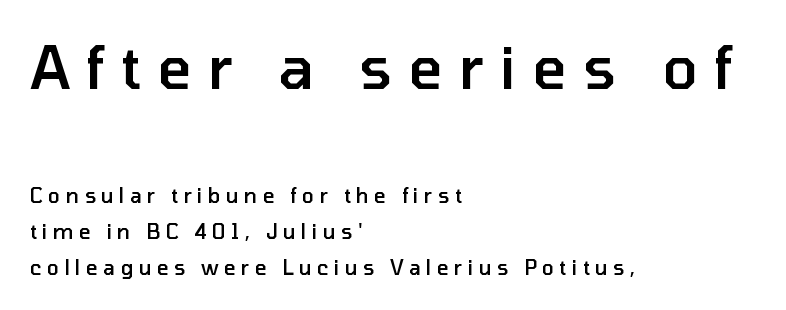
{"serif": "no", "italic": "no", "bold": "semi", "weight": "semibold", "width": "normal", "stroke_contrast": "low", "x_height": "medium", "monospaced": "no", "underline": "no", "align": "left", "line_spacing_ratio": 1.8, "letter_spacing": "wide", "letter_spacing_em": 0.27, "larger_block": "first", "size_ratio": 2.95, "glyph_px": 59}
